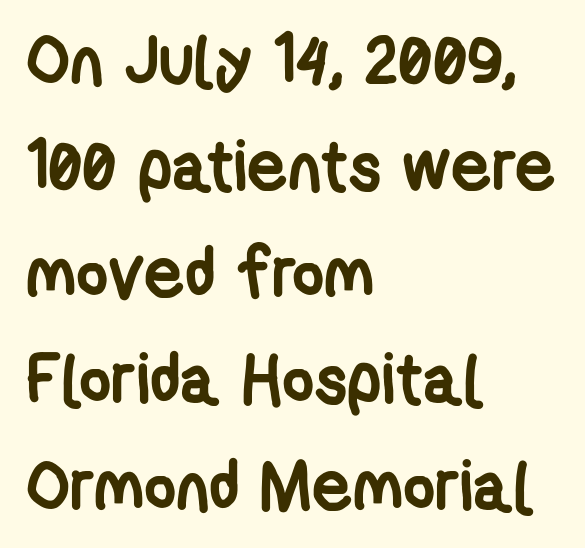
{"serif": "no", "bold": "yes", "weight": "semibold", "width": "condensed", "stroke_contrast": "low", "x_height": "medium", "monospaced": "no", "underline": "no", "align": "left", "line_spacing": "normal", "line_spacing_ratio": 1.52, "letter_spacing": "normal", "letter_spacing_em": 0.0, "glyph_px": 70}
